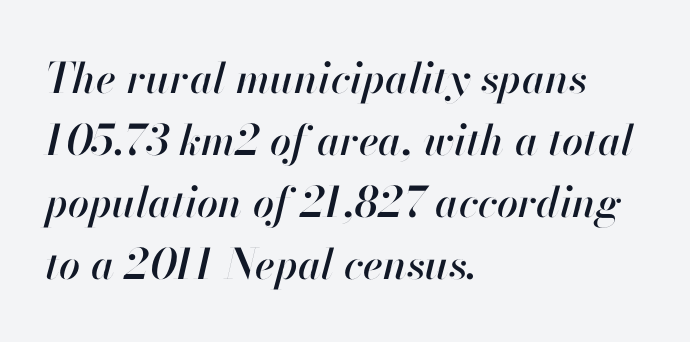
The paragraph shown leans on its left margin. Baseline-to-baseline distance is the conventional proportion of letter height. Descenders are the only things crossing below the line. You could not count columns in this text — the font is proportionally spaced.
